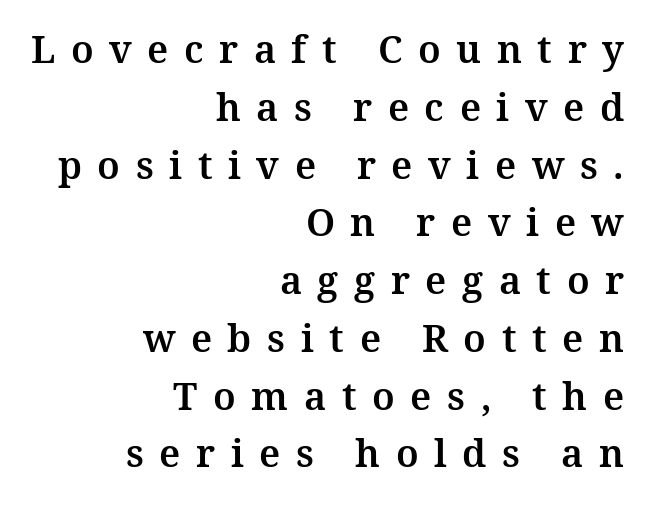
The image shows 38 px serif type, upright; set right-aligned, normal line spacing (1.52x), unusually wide letter spacing (+0.41 em), not underlined; medium stroke contrast and a medium x-height.
